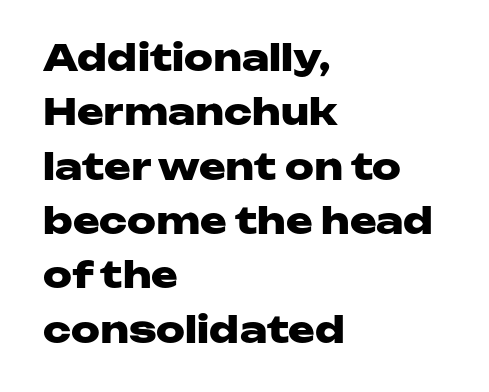
The image shows 36 px heavy, wide sans-serif type, upright; set left-aligned, normal line spacing (1.51x), normal letter spacing, not underlined; low stroke contrast and a medium x-height.
